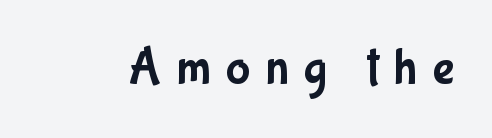
Here the glyphs are tracked loosely, breaking word shapes into spaced letters. Do the characters align in a grid? No, the font is proportional. This rendering employs a face without finishing strokes, i.e., a sans-serif. The space beneath each line is pristine and unruled. You can tell it's not italic because the verticals are truly vertical.
